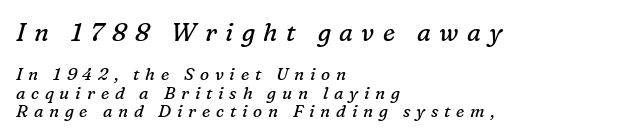
{"italic": "yes", "lean": "right", "slant_degrees": 16, "bold": "no", "underline": "no", "align": "left", "line_spacing": "tight", "line_spacing_ratio": 1.09, "letter_spacing": "wide", "letter_spacing_em": 0.34, "larger_block": "first", "size_ratio": 1.47, "glyph_px": 25}
